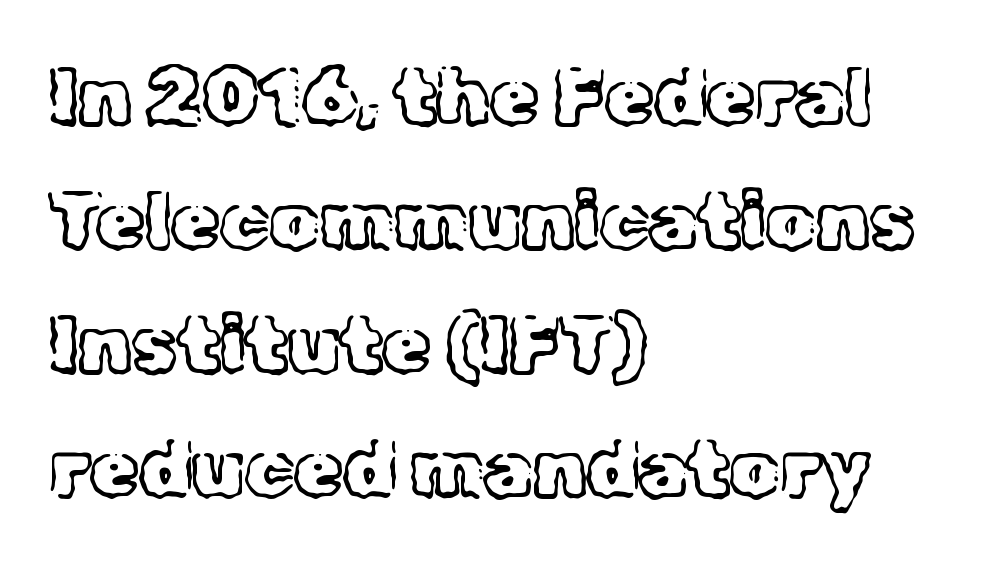
The characters display serif detailing at their extremities. Notice how descenders clear the ascenders below comfortably — that's standard leading. Designer's note — italics off, roman on. Every row of glyphs begins at an identical x-position on the left.
